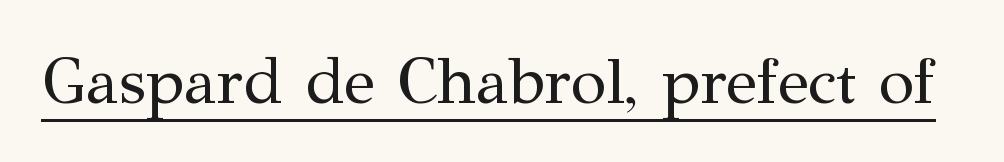
Q: Is the text bold? A: No.
Q: Is the text italic (slanted)? A: No, it is upright.
Q: Is the typeface a serif or a sans-serif typeface? A: Serif.
Q: Is the text underlined? A: Yes.
Q: Is the spacing between letters normal or unusually wide? A: Normal.
Q: Width (condensed, normal, or wide)? A: Normal.
Q: Stroke contrast? A: Medium.
Q: x-height? A: Medium.
Q: Monospaced? A: No.
